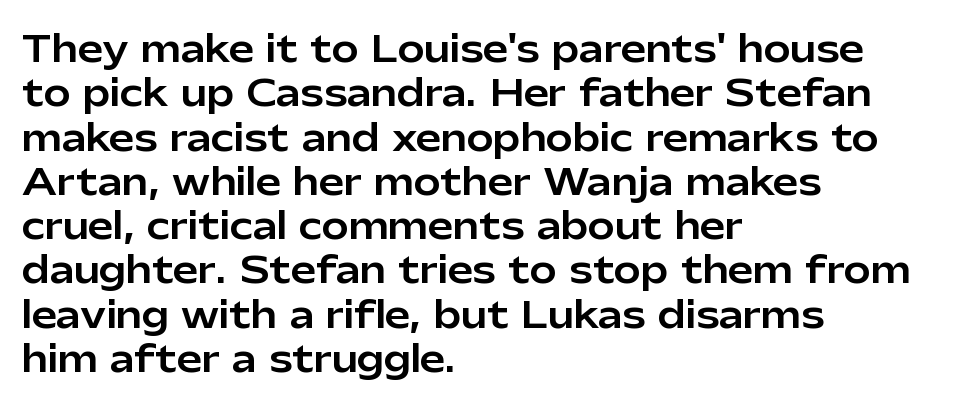
The rendering uses natural spacing where letterforms have individual widths. A typesetter would mark this as roman, not italic. Plain, unruled lines of type. These lines are set flush left with a ragged right edge. Classification — sans serif.
